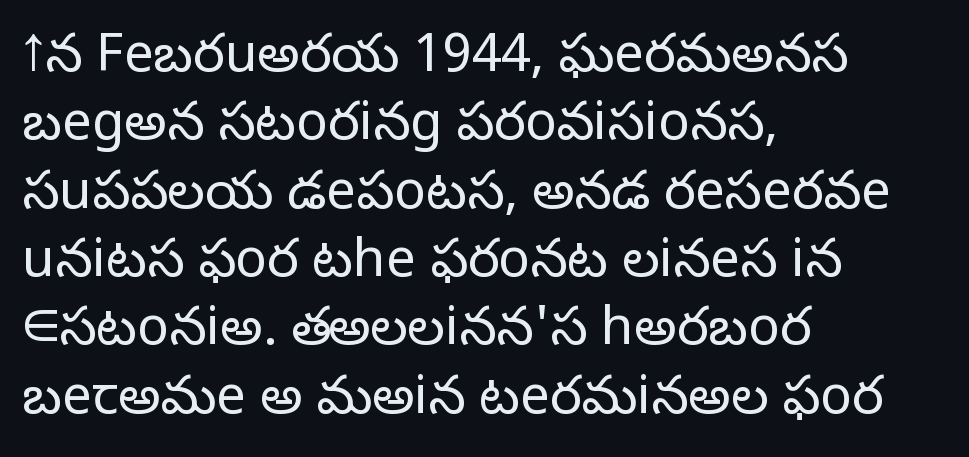
The image shows 53 px light sans-serif type, upright; set left-aligned, normal line spacing (1.29x), normal letter spacing, not underlined; low stroke contrast and a medium x-height.
